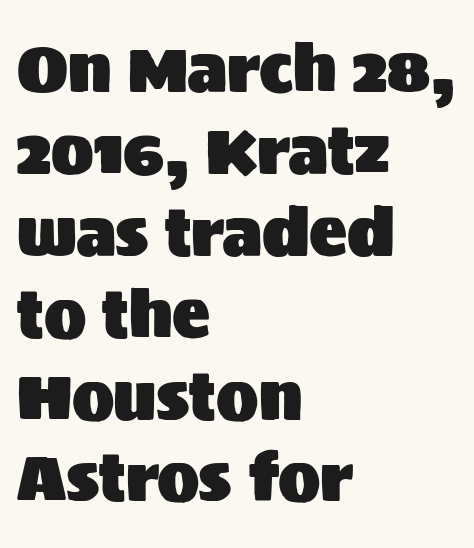
{"serif": "no", "italic": "no", "width": "normal", "stroke_contrast": "medium", "x_height": "large", "monospaced": "no", "underline": "no", "align": "left", "line_spacing": "normal", "line_spacing_ratio": 1.3, "letter_spacing": "normal", "letter_spacing_em": 0.0, "glyph_px": 63}
